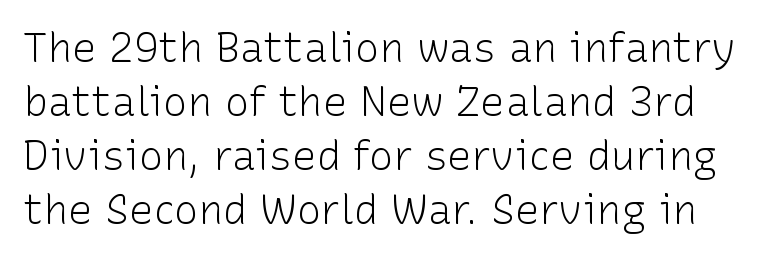
The image shows 41 px light sans-serif type, upright; set normal line spacing (1.32x), normal letter spacing, not underlined; low stroke contrast and a medium x-height.
